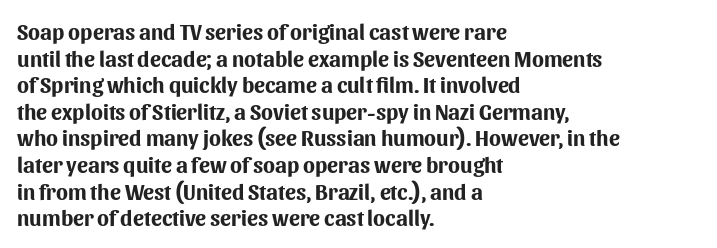
The image shows 22 px bold type, upright; set left-aligned, line spacing 1.21x, normal letter spacing, not underlined.
